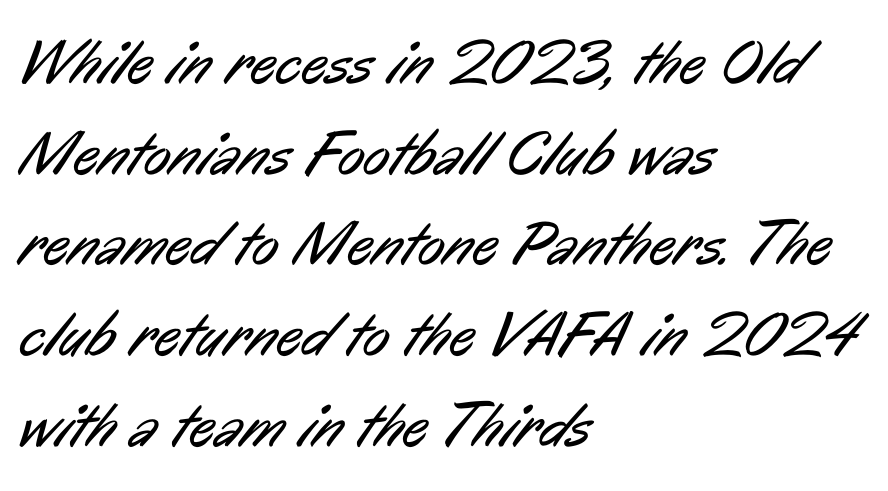
{"serif": "no", "bold": "no", "weight": "regular", "width": "condensed", "stroke_contrast": "low", "x_height": "medium", "monospaced": "no", "underline": "no", "align": "left", "line_spacing": "normal", "line_spacing_ratio": 1.44, "letter_spacing": "normal", "letter_spacing_em": 0.0, "glyph_px": 63}
